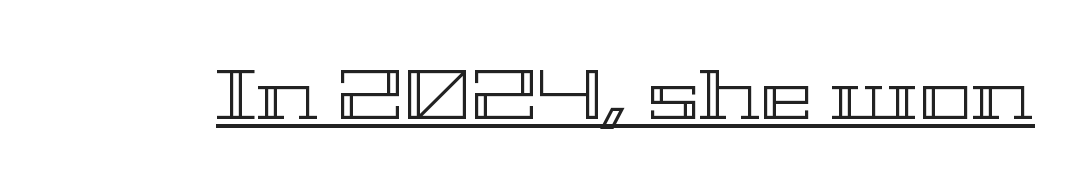
The image shows 71 px wide type, upright; set normal letter spacing, underlined; a medium x-height.
